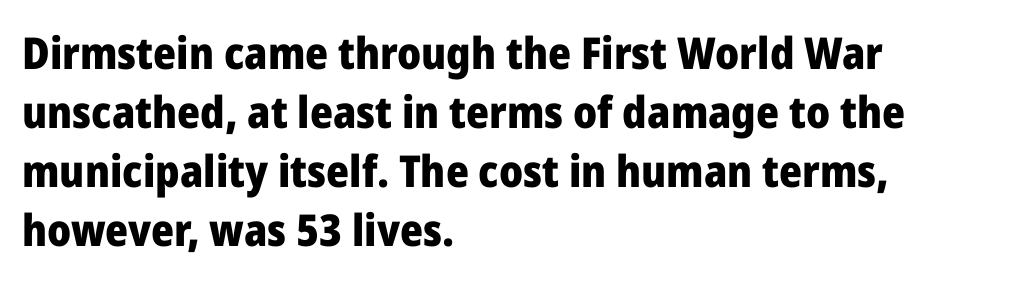
Q: Is the text bold? A: Yes.
Q: Is the text italic (slanted)? A: No, it is upright.
Q: Is the typeface a serif or a sans-serif typeface? A: Sans-serif.
Q: Is the text underlined? A: No.
Q: How is the paragraph aligned? A: Left-aligned.
Q: Is the spacing between letters normal or unusually wide? A: Normal.
Q: Is the spacing between lines tight, normal or loose? A: Normal.
Q: Width (condensed, normal, or wide)? A: Normal.
Q: Stroke contrast? A: Low.
Q: x-height? A: Medium.
Q: Monospaced? A: No.
